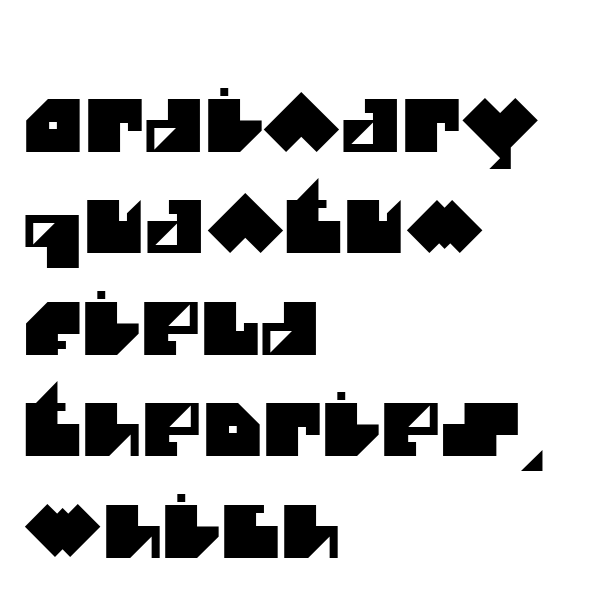
{"serif": "no", "width": "normal", "stroke_contrast": "medium", "x_height": "large", "monospaced": "no", "underline": "no", "align": "left", "line_spacing": "normal", "line_spacing_ratio": 1.39, "letter_spacing": "normal", "letter_spacing_em": 0.0, "glyph_px": 73}
